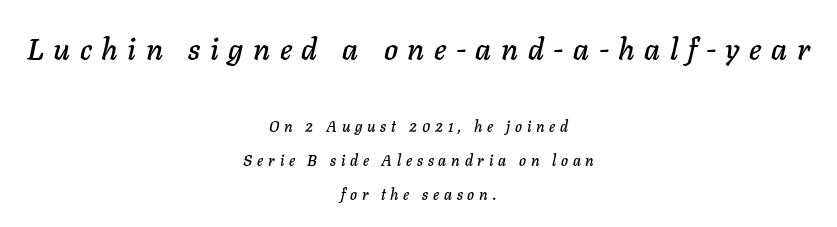
{"italic": "yes", "lean": "right", "slant_degrees": 11, "width": "normal", "stroke_contrast": "low", "x_height": "medium", "monospaced": "no", "underline": "no", "align": "center", "line_spacing": "loose", "line_spacing_ratio": 2.25, "letter_spacing": "wide", "letter_spacing_em": 0.32, "larger_block": "first", "size_ratio": 2.0, "glyph_px": 30}
